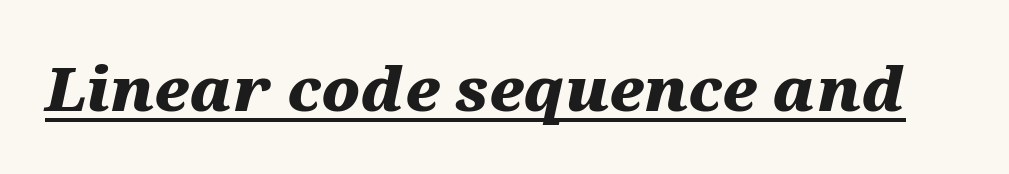
Q: Is the text bold? A: Yes.
Q: Is the text italic (slanted)? A: Yes, it leans right by about 12 degrees.
Q: Is the text underlined? A: Yes.
Q: Is the spacing between letters normal or unusually wide? A: Normal.
Q: Width (condensed, normal, or wide)? A: Wide.
Q: Stroke contrast? A: Medium.
Q: x-height? A: Medium.
Q: Monospaced? A: No.
